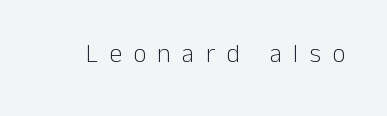
The image shows 26 px text type, upright; set unusually wide letter spacing (+0.43 em), not underlined.
